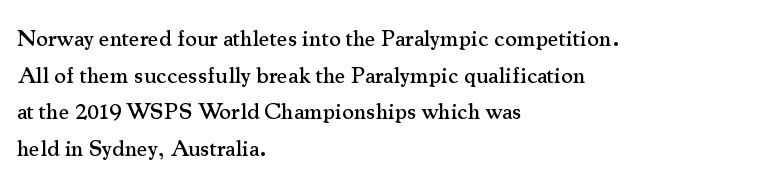
Rendered with straight, roman letterforms. Notice how the passage keeps a crisp vertical edge on the left only. A typesetter would call this leading conventional body-copy spacing. Is the letter spacing exaggerated? No — it looks like the ordinary default.
